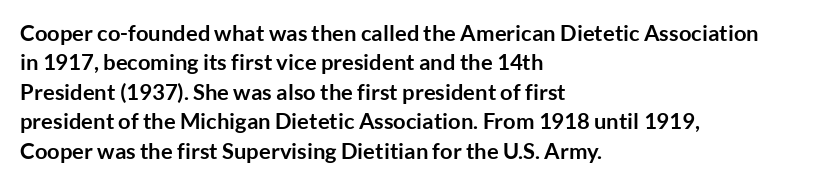
{"italic": "no", "bold": "yes", "underline": "no", "align": "left", "line_spacing": "normal", "line_spacing_ratio": 1.34, "letter_spacing": "normal", "letter_spacing_em": 0.0, "glyph_px": 22}
